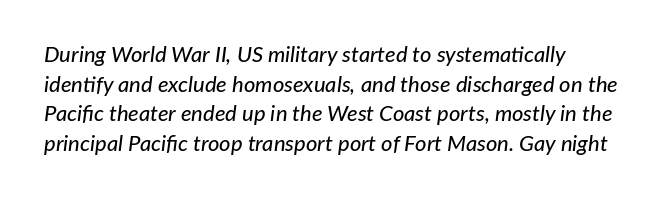
The image shows 22 px text type, italic (leaning right); set left-aligned, normal line spacing (1.35x), normal letter spacing, not underlined.
